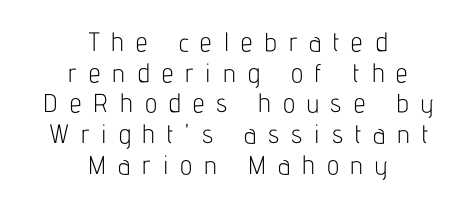
{"italic": "no", "bold": "no", "underline": "no", "align": "center", "line_spacing_ratio": 1.18, "letter_spacing": "wide", "letter_spacing_em": 0.46, "glyph_px": 26}
